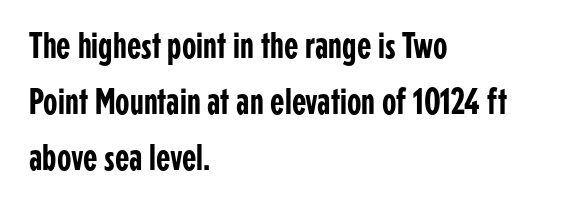
The image shows 37 px condensed sans-serif type, upright; set left-aligned, normal line spacing (1.52x), normal letter spacing, not underlined; low stroke contrast and a medium x-height.
